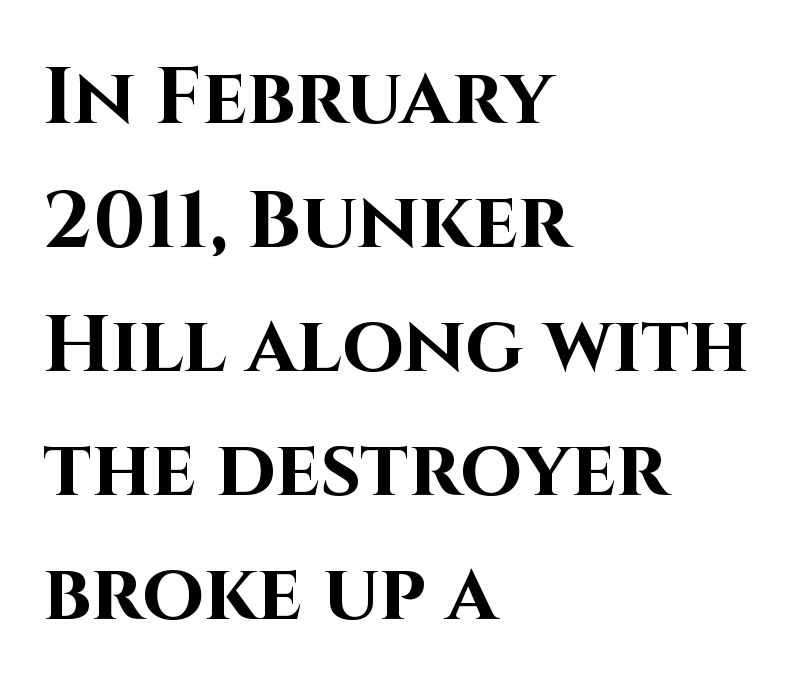
Here the designer chose a conventional face with non-uniform glyph widths. Regular leading. No feet cap the strokes, marking this as sans-serif type. Inter-character spacing is left at the font's built-in metrics.
